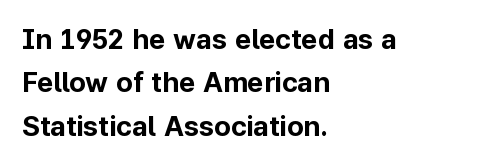
Q: Is the text bold? A: Yes.
Q: Is the text italic (slanted)? A: No, it is upright.
Q: Is the typeface a serif or a sans-serif typeface? A: Sans-serif.
Q: Is the text underlined? A: No.
Q: How is the paragraph aligned? A: Left-aligned.
Q: Is the spacing between letters normal or unusually wide? A: Normal.
Q: Is the spacing between lines tight, normal or loose? A: Normal.
Q: Width (condensed, normal, or wide)? A: Normal.
Q: Stroke contrast? A: Low.
Q: x-height? A: Medium.
Q: Monospaced? A: No.
